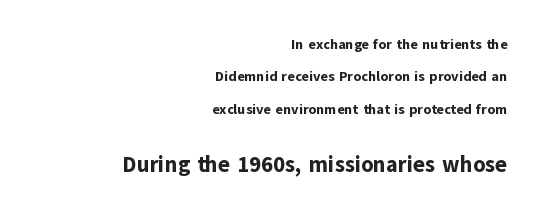
The image shows 22 px bold type, upright; set right-aligned, loose line spacing (2.32x), normal letter spacing, not underlined; the second (bottom) block is 1.57x larger.
